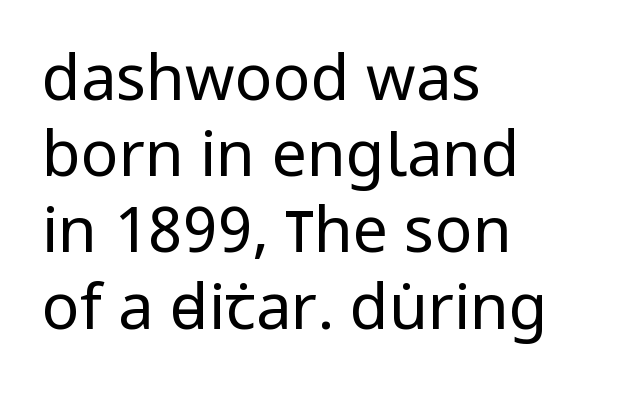
Q: Is the text bold? A: No.
Q: Is the text italic (slanted)? A: No, it is upright.
Q: Is the typeface a serif or a sans-serif typeface? A: Sans-serif.
Q: Is the text underlined? A: No.
Q: How is the paragraph aligned? A: Left-aligned.
Q: Is the spacing between letters normal or unusually wide? A: Normal.
Q: Width (condensed, normal, or wide)? A: Condensed.
Q: Stroke contrast? A: Low.
Q: x-height? A: Large.
Q: Monospaced? A: No.
